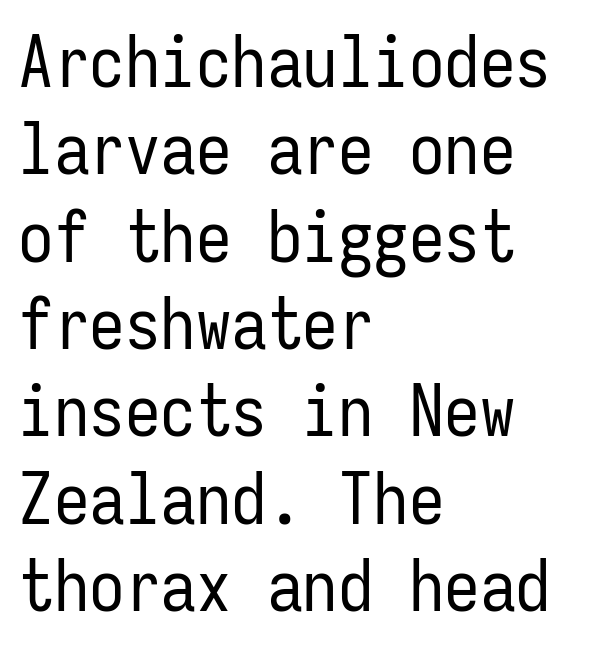
{"serif": "no", "italic": "no", "bold": "no", "weight": "regular", "width": "condensed", "stroke_contrast": "low", "x_height": "medium", "monospaced": "yes", "underline": "no", "align": "left", "line_spacing_ratio": 1.23, "letter_spacing": "normal", "letter_spacing_em": 0.0, "glyph_px": 71}
